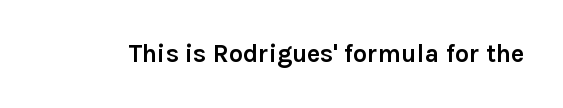
Underlining? Definitely not there. Strong, thick strokes mark this as bold type. This sample uses an upright cut, with every glyph sitting square on the baseline. A typesetter would call this zero additional tracking.
